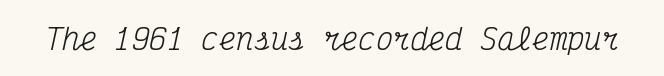
Q: Is the text bold? A: No.
Q: Is the text italic (slanted)? A: Yes, it leans right by about 12 degrees.
Q: Is the typeface a serif or a sans-serif typeface? A: Serif.
Q: Is the text underlined? A: No.
Q: Is the spacing between letters normal or unusually wide? A: Normal.
Q: Width (condensed, normal, or wide)? A: Condensed.
Q: Stroke contrast? A: Medium.
Q: x-height? A: Medium.
Q: Monospaced? A: Yes.
